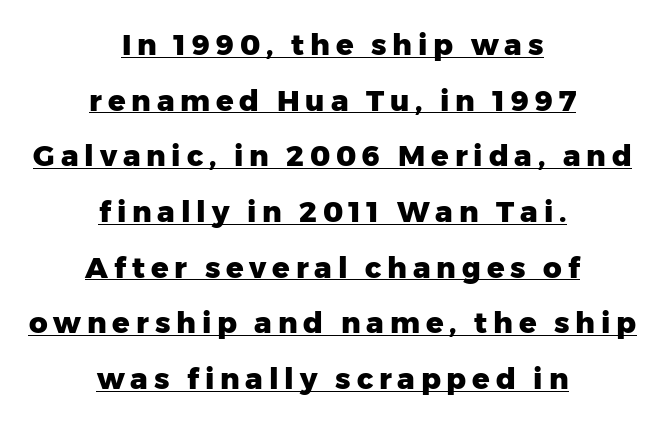
{"serif": "no", "italic": "no", "bold": "yes", "weight": "heavy", "width": "normal", "stroke_contrast": "low", "x_height": "medium", "monospaced": "no", "underline": "yes", "align": "center", "line_spacing": "loose", "line_spacing_ratio": 1.92, "letter_spacing": "wide", "letter_spacing_em": 0.2, "glyph_px": 29}
